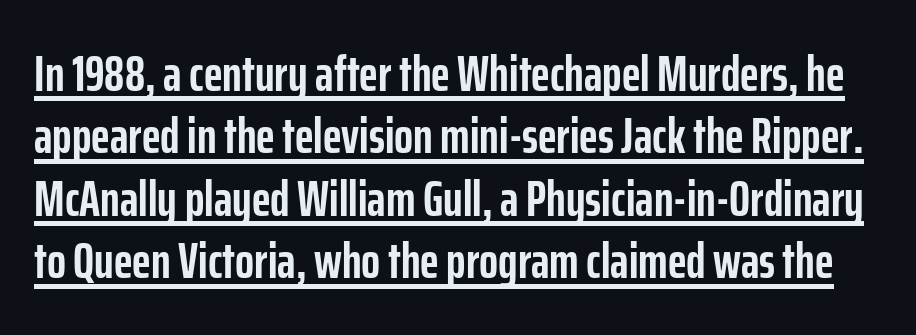
The image shows 50 px semibold, condensed sans-serif type, upright; set normal line spacing (1.25x), normal letter spacing, underlined; low stroke contrast and a medium x-height.
